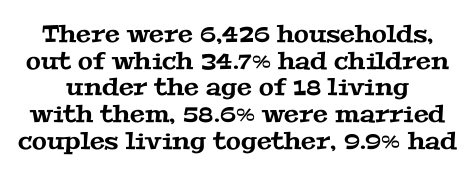
{"underline": "no", "line_spacing": "tight", "line_spacing_ratio": 1.11, "letter_spacing": "normal", "letter_spacing_em": 0.0, "glyph_px": 24}
